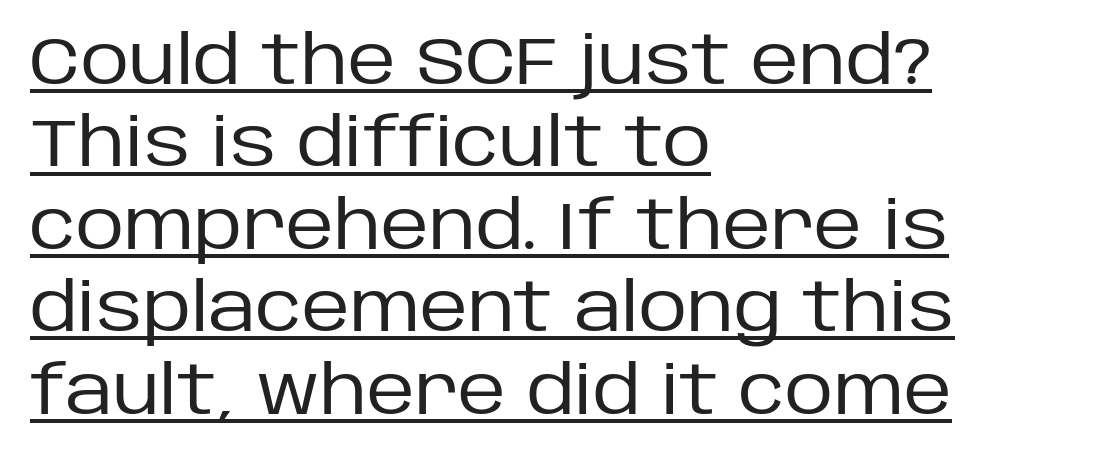
{"serif": "no", "italic": "no", "bold": "no", "weight": "regular", "width": "normal", "stroke_contrast": "low", "x_height": "large", "monospaced": "no", "underline": "yes", "align": "left", "line_spacing_ratio": 1.23, "letter_spacing": "normal", "letter_spacing_em": 0.0, "glyph_px": 67}
